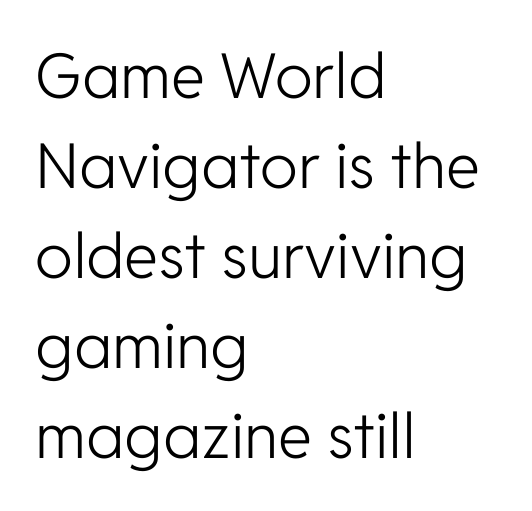
Q: Is the text bold? A: No.
Q: Is the text italic (slanted)? A: No, it is upright.
Q: Is the typeface a serif or a sans-serif typeface? A: Sans-serif.
Q: Is the text underlined? A: No.
Q: How is the paragraph aligned? A: Left-aligned.
Q: Is the spacing between letters normal or unusually wide? A: Normal.
Q: Is the spacing between lines tight, normal or loose? A: Normal.
Q: Width (condensed, normal, or wide)? A: Normal.
Q: Stroke contrast? A: Low.
Q: x-height? A: Medium.
Q: Monospaced? A: No.
